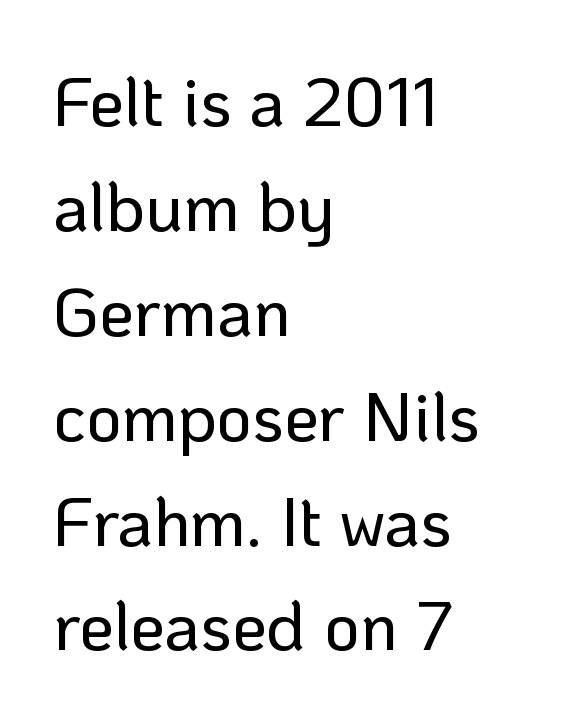
{"serif": "no", "italic": "no", "width": "normal", "stroke_contrast": "low", "x_height": "medium", "monospaced": "no", "underline": "no", "align": "left", "line_spacing": "normal", "line_spacing_ratio": 1.52, "letter_spacing": "normal", "letter_spacing_em": 0.0, "glyph_px": 69}
